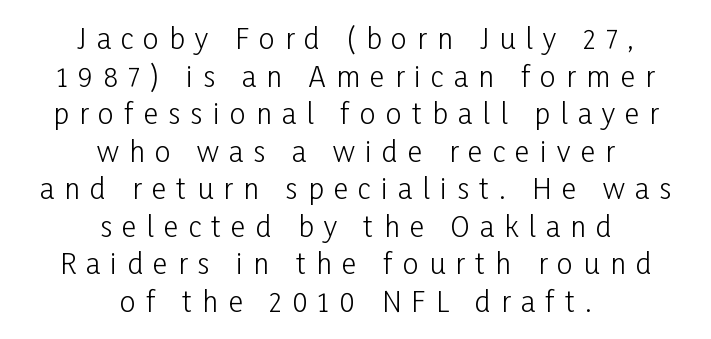
Just letters on the line, the space beneath them empty. The rendering uses a moderate line-height, typical for paragraphs. Someone cranked the tracking dial way up on this one. Think of a printed novel: that variable character pitch is what you see here. These glyphs show unthickened strokes, regular width or finer.
